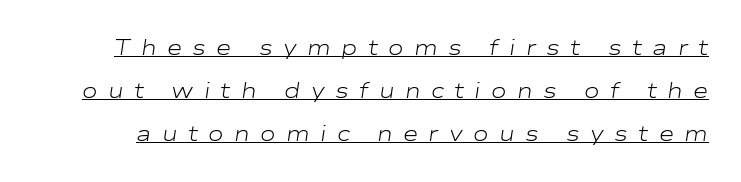
The space between consecutive lines is lavish. You can tell it's italic because the verticals aren't actually vertical. Glyph-to-glyph distance is far greater than everyday printed text. Beneath each row of characters lies a ruled line. Stroke mass is kept to a normal reading level or below.
